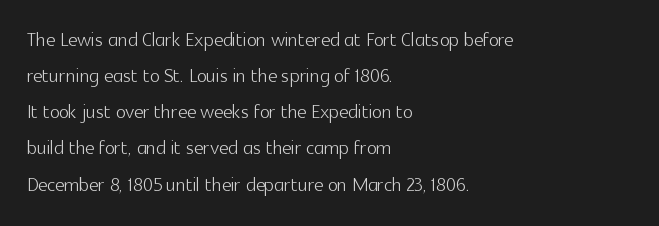
Teacher's note: observe the even left margin — that is flush-left alignment. Students, note that the glyphs here touch the page at normal intervals. Do the letters lean? They stand straight. Descenders hang freely into open space. Stem width sits at or under what a default text font uses.
